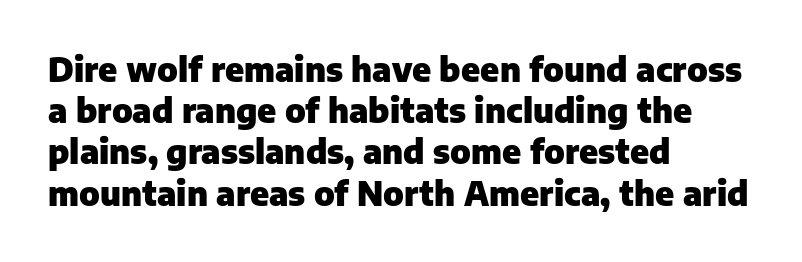
The image shows 33 px heavy sans-serif type, upright; set left-aligned, normal line spacing (1.25x), normal letter spacing, not underlined; low stroke contrast and a medium x-height.
